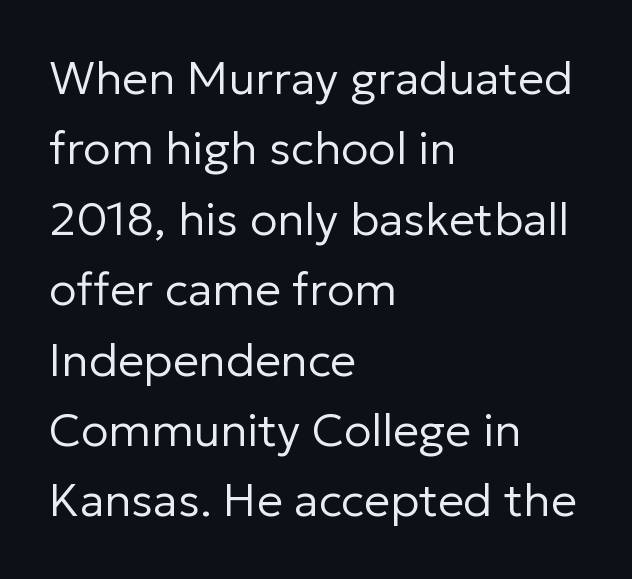
The image shows 46 px regular-weight sans-serif type, upright; set left-aligned, normal line spacing (1.53x), normal letter spacing, not underlined; low stroke contrast and a medium x-height.
